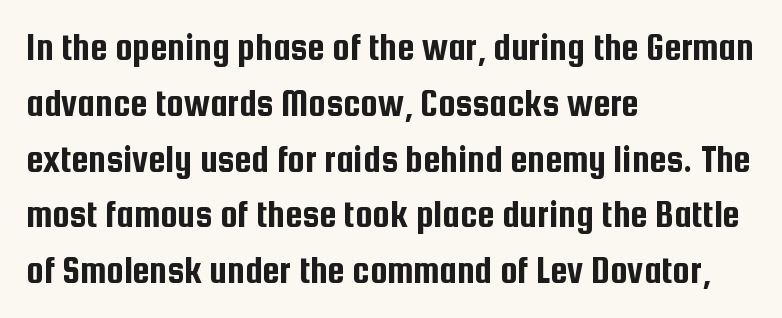
{"serif": "no", "italic": "no", "width": "condensed", "stroke_contrast": "low", "x_height": "medium", "monospaced": "no", "underline": "no", "align": "left", "line_spacing": "normal", "line_spacing_ratio": 1.43, "letter_spacing": "normal", "letter_spacing_em": 0.0, "glyph_px": 39}
